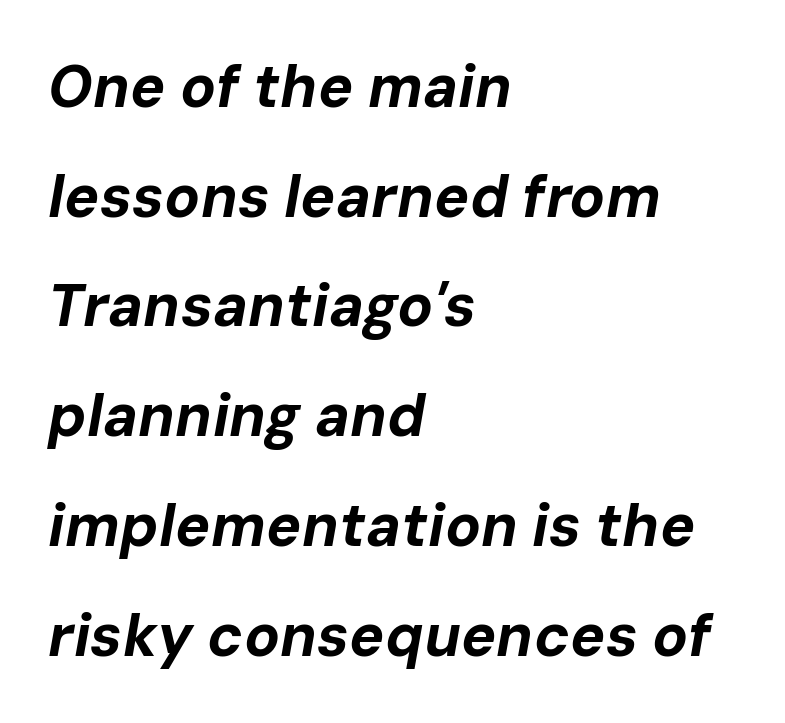
{"italic": "yes", "lean": "right", "slant_degrees": 10, "bold": "yes", "weight": "bold", "width": "normal", "stroke_contrast": "low", "x_height": "medium", "monospaced": "no", "underline": "no", "align": "left", "line_spacing_ratio": 1.86, "letter_spacing": "normal", "letter_spacing_em": 0.0, "glyph_px": 59}
